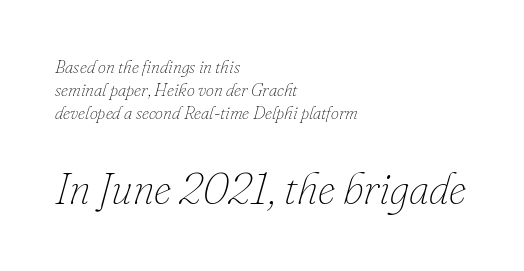
The letterforms sit shoulder to shoulder at normal distance. The letters are slanted; this is an italic face. Alignment: flush left. Of the two passages, the one underneath uses the larger point size.
